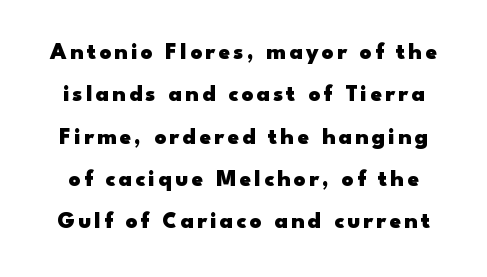
The image shows 23 px bold type, upright; set line spacing 1.84x, not underlined.
